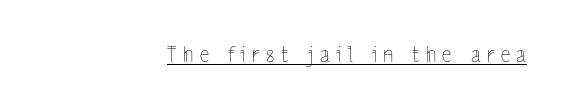
In CSS terms this would be text-align: right. The axis of the letterforms is exactly vertical. What decoration does the sample have? An underline. Here the glyphs are tracked loosely, breaking word shapes into spaced letters. Heaviness? Minimal to ordinary, like unemphasized prose.
